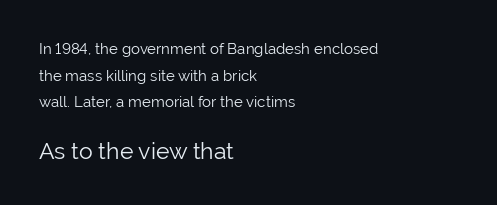
Reading top to bottom, the characters get bigger at the block break. This sample is left-justified, so line endings fall wherever the words run out. Stroke thickness stays within the range of a standard reading face or lighter. These lines keep a tight, regular rhythm from letter to letter. Every character sits straight up, as roman type does.
